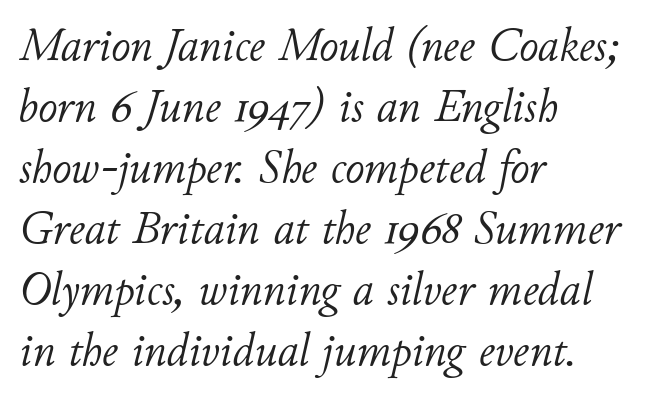
Q: Is the text bold? A: No.
Q: Is the text italic (slanted)? A: Yes, it leans right by about 11 degrees.
Q: Is the text underlined? A: No.
Q: How is the paragraph aligned? A: Left-aligned.
Q: Is the spacing between letters normal or unusually wide? A: Normal.
Q: Is the spacing between lines tight, normal or loose? A: Normal.
Q: Width (condensed, normal, or wide)? A: Normal.
Q: Stroke contrast? A: Low.
Q: x-height? A: Small.
Q: Monospaced? A: No.
